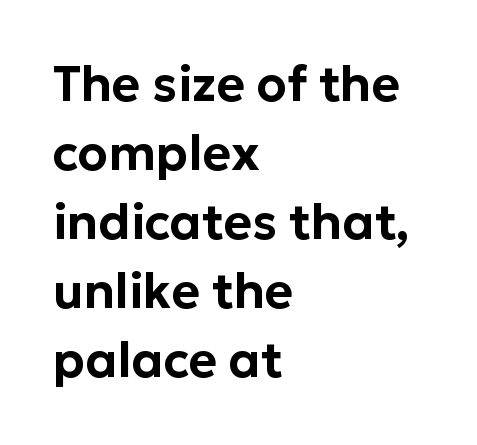
The image shows 49 px sans-serif type, upright; set left-aligned, normal line spacing (1.41x), normal letter spacing, not underlined; low stroke contrast and a medium x-height.
